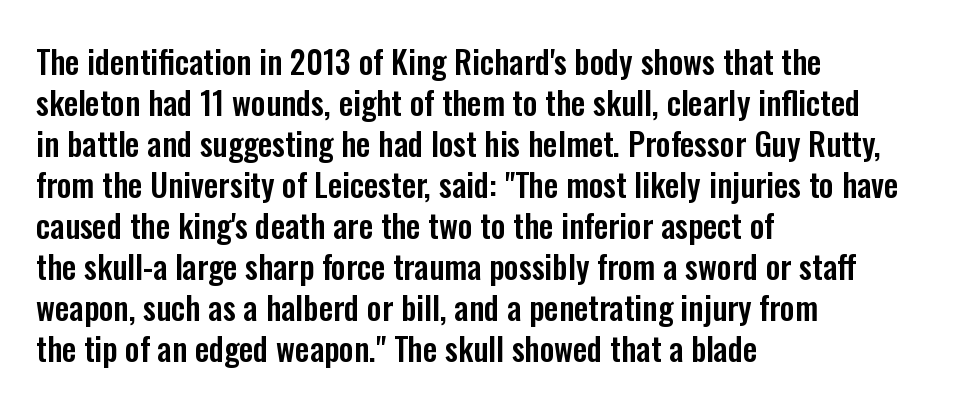
Q: Is the text italic (slanted)? A: No, it is upright.
Q: Is the typeface a serif or a sans-serif typeface? A: Sans-serif.
Q: Is the text underlined? A: No.
Q: How is the paragraph aligned? A: Left-aligned.
Q: Is the spacing between letters normal or unusually wide? A: Normal.
Q: Is the spacing between lines tight, normal or loose? A: Normal.
Q: Width (condensed, normal, or wide)? A: Condensed.
Q: Stroke contrast? A: Low.
Q: x-height? A: Medium.
Q: Monospaced? A: No.
